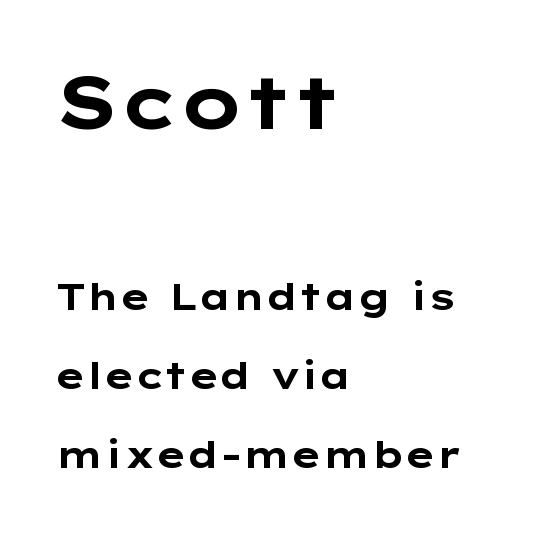
The vertical gap from one line to the next is large. This sample has the flowing, uneven cadence of proportional lettering. Vertical strokes here are truly vertical. Descenders hang freely into open space. Caption: bold face, heavy strokes.
